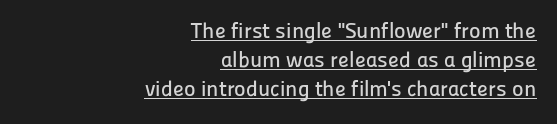
{"italic": "no", "underline": "yes", "align": "right", "line_spacing": "normal", "line_spacing_ratio": 1.32, "letter_spacing": "normal", "letter_spacing_em": 0.0, "glyph_px": 22}
